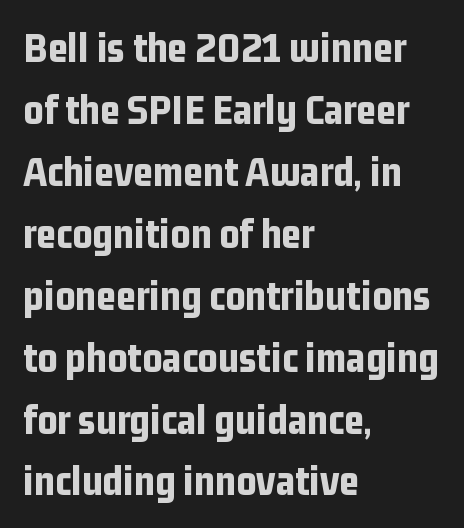
Is this a fixed-width face? No — the glyphs have proportional, varying widths. Notice how the passage keeps a crisp vertical edge on the left only. The lettering holds an erect, upright posture throughout. These words are printed bold, with thick strokes throughout.
